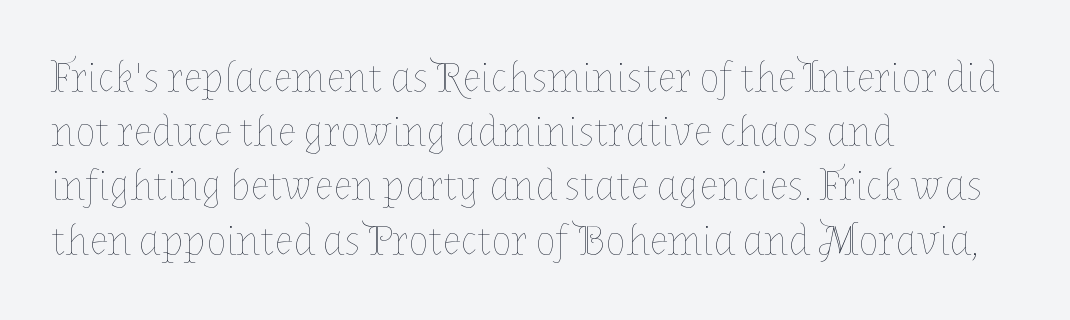
Vertical strokes here are truly vertical. Character widths vary here, with narrow letters taking less room than wide ones. Rows of type keep a routine distance in the vertical direction. Nothing unusual about the tracking: characters are spaced as the font intends.
